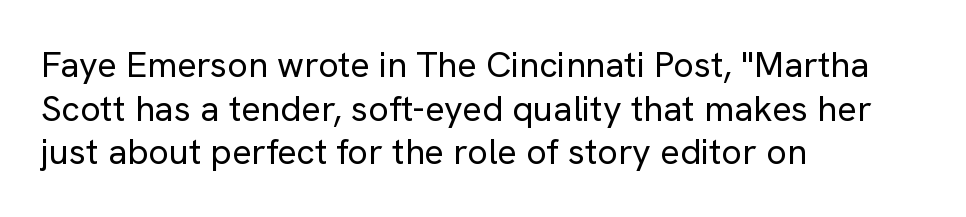
The image shows 36 px regular-weight sans-serif type, upright; set left-aligned, line spacing 1.21x, normal letter spacing, not underlined; low stroke contrast and a medium x-height.
